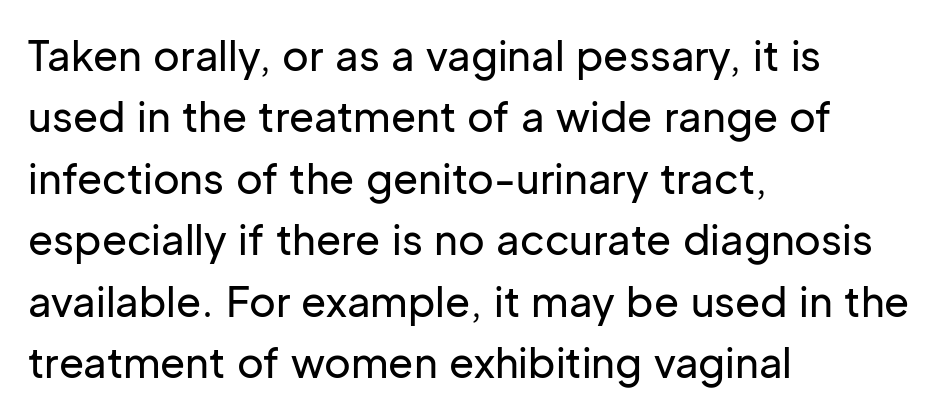
{"serif": "no", "italic": "no", "width": "normal", "stroke_contrast": "low", "x_height": "medium", "monospaced": "no", "underline": "no", "align": "left", "line_spacing": "normal", "line_spacing_ratio": 1.5, "letter_spacing": "normal", "letter_spacing_em": 0.0, "glyph_px": 41}
